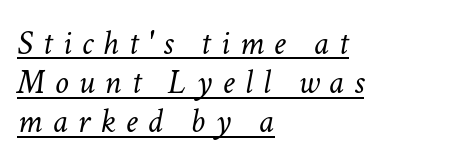
Q: Is the text bold? A: No.
Q: Is the text italic (slanted)? A: Yes, it leans right by about 11 degrees.
Q: Is the text underlined? A: Yes.
Q: How is the paragraph aligned? A: Left-aligned.
Q: Is the spacing between letters normal or unusually wide? A: Unusually wide.
Q: Is the spacing between lines tight, normal or loose? A: Tight.
Q: Width (condensed, normal, or wide)? A: Normal.
Q: Stroke contrast? A: Low.
Q: x-height? A: Medium.
Q: Monospaced? A: No.
